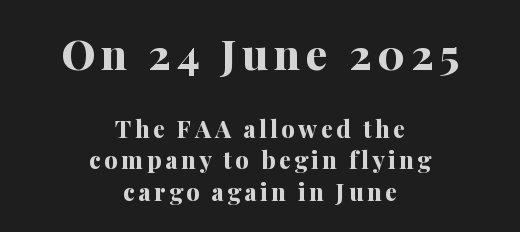
{"serif": "yes", "italic": "no", "bold": "yes", "weight": "bold", "width": "normal", "stroke_contrast": "medium", "x_height": "medium", "monospaced": "no", "underline": "no", "align": "center", "line_spacing": "normal", "line_spacing_ratio": 1.3, "larger_block": "first", "size_ratio": 1.75, "glyph_px": 42}
